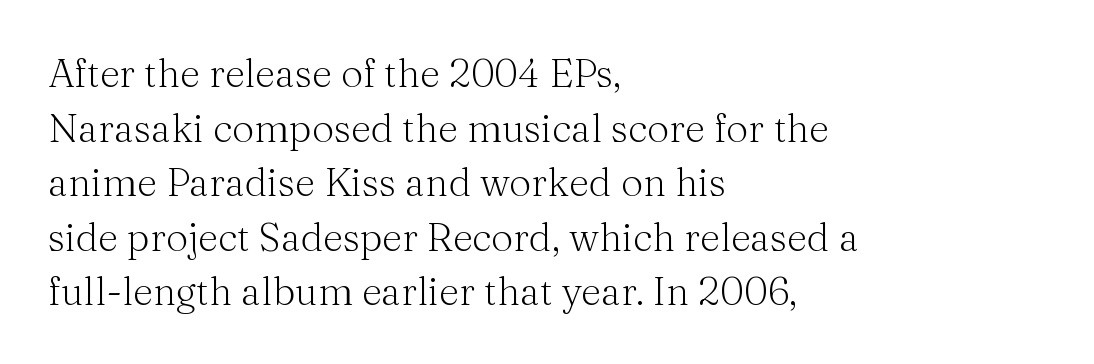
Compared with a centered layout, this one pins lines to the left instead. Each row of text sits above clean, open space. The type sits square on the baseline with zero lean. Regular leading.
